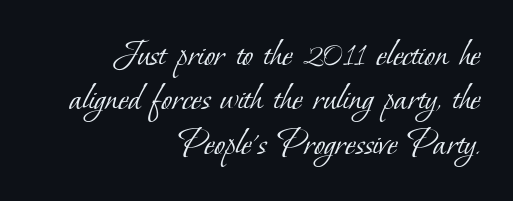
The image shows 39 px light serif type; set right-aligned, tight line spacing (1.14x), normal letter spacing, not underlined; low stroke contrast and a small x-height.
